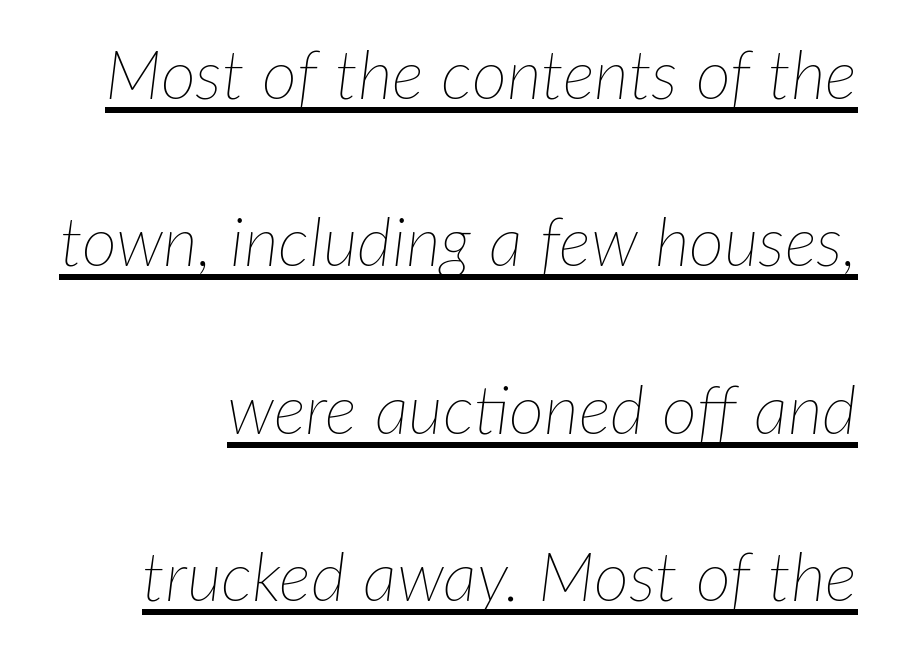
Q: Is the text bold? A: No.
Q: Is the text italic (slanted)? A: Yes, it leans right by about 7 degrees.
Q: Is the text underlined? A: Yes.
Q: Is the spacing between letters normal or unusually wide? A: Normal.
Q: Is the spacing between lines tight, normal or loose? A: Loose.
Q: Width (condensed, normal, or wide)? A: Normal.
Q: Stroke contrast? A: Low.
Q: x-height? A: Medium.
Q: Monospaced? A: No.
